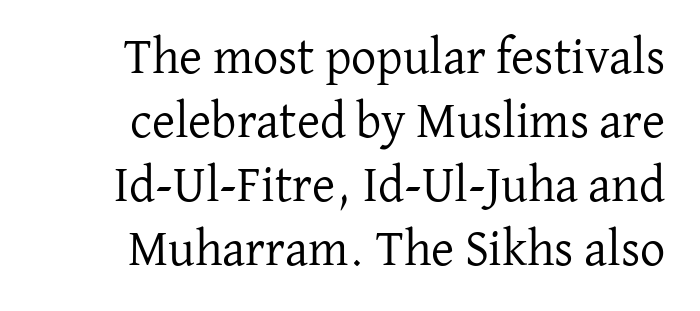
Q: Is the text bold? A: No.
Q: Is the text italic (slanted)? A: No, it is upright.
Q: Is the typeface a serif or a sans-serif typeface? A: Serif.
Q: Is the text underlined? A: No.
Q: Is the spacing between letters normal or unusually wide? A: Normal.
Q: Is the spacing between lines tight, normal or loose? A: Normal.
Q: Width (condensed, normal, or wide)? A: Normal.
Q: Stroke contrast? A: Low.
Q: x-height? A: Medium.
Q: Monospaced? A: No.
